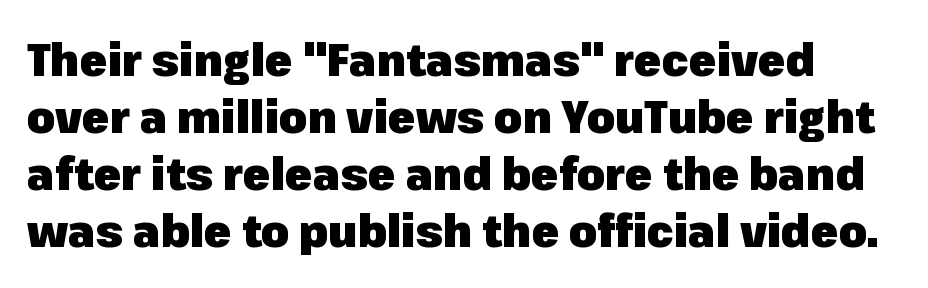
The image shows 45 px heavy sans-serif type, upright; set normal line spacing (1.27x), normal letter spacing, not underlined; low stroke contrast and a medium x-height.
